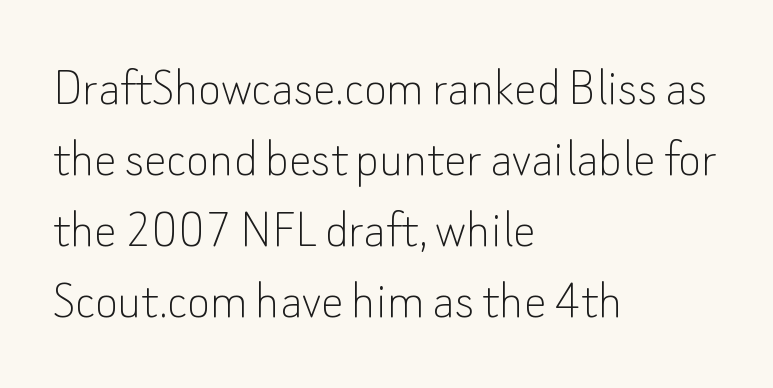
{"serif": "no", "italic": "no", "bold": "no", "weight": "thin", "width": "normal", "stroke_contrast": "low", "x_height": "small", "monospaced": "no", "underline": "no", "align": "left", "line_spacing": "normal", "line_spacing_ratio": 1.27, "letter_spacing": "normal", "letter_spacing_em": 0.0, "glyph_px": 56}
